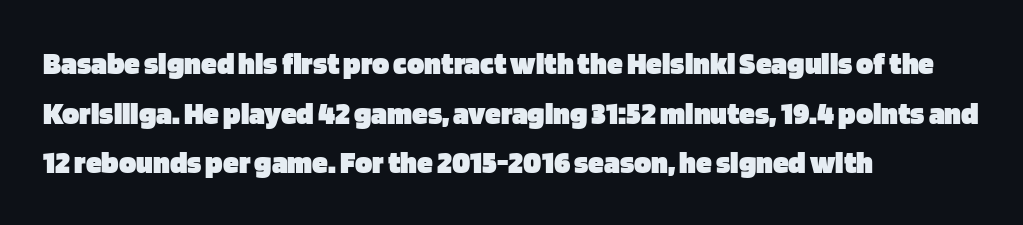
{"serif": "no", "italic": "no", "bold": "yes", "weight": "heavy", "width": "normal", "stroke_contrast": "low", "x_height": "large", "monospaced": "no", "underline": "no", "align": "left", "line_spacing": "normal", "line_spacing_ratio": 1.55, "letter_spacing": "normal", "letter_spacing_em": 0.0, "glyph_px": 32}
